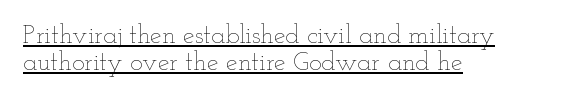
Notice how the passage keeps a crisp vertical edge on the left only. The words here are underlined. Weight: not bold — regular or lighter. Upright lettering throughout.
